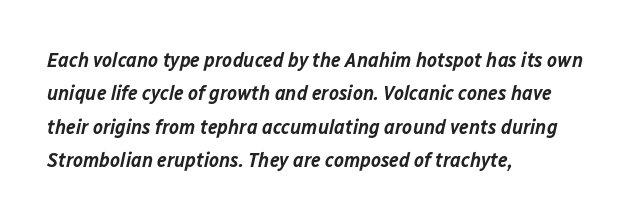
The image shows 21 px text type, italic (leaning right); set left-aligned, normal line spacing (1.59x), normal letter spacing, not underlined.
